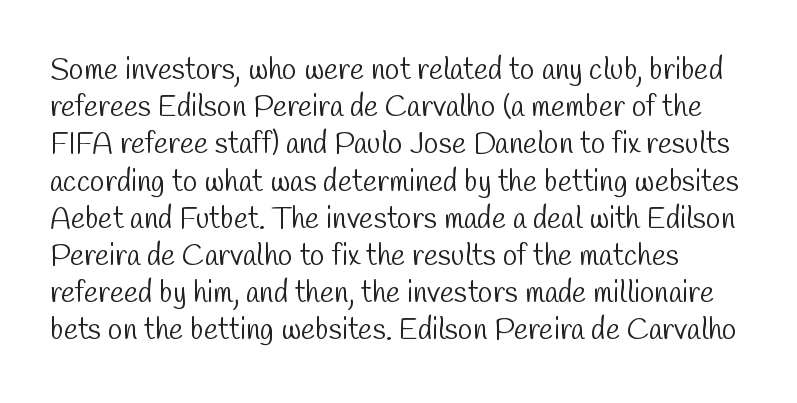
The image shows 30 px light, condensed sans-serif type; set line spacing 1.24x, normal letter spacing, not underlined; low stroke contrast and a medium x-height.
